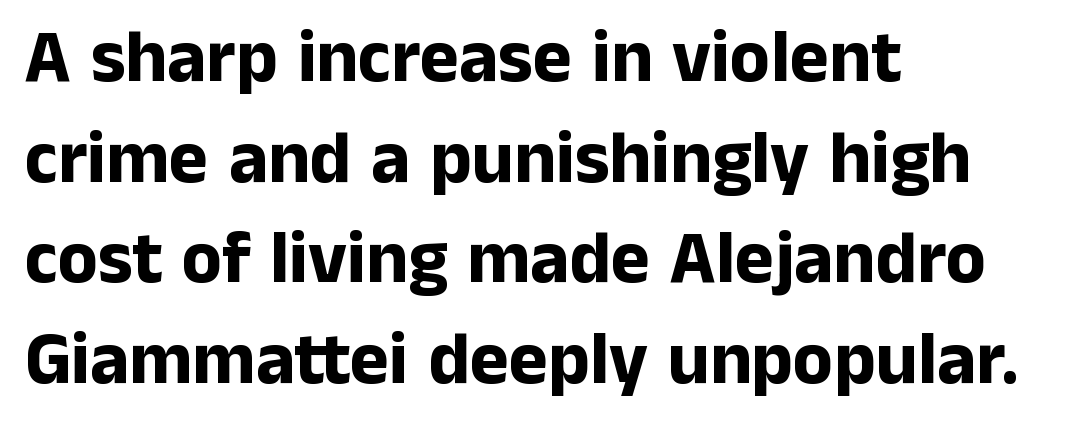
{"serif": "no", "italic": "no", "bold": "yes", "weight": "bold", "width": "normal", "stroke_contrast": "low", "x_height": "medium", "monospaced": "no", "underline": "no", "align": "left", "line_spacing": "normal", "line_spacing_ratio": 1.36, "letter_spacing": "normal", "letter_spacing_em": 0.0, "glyph_px": 74}
